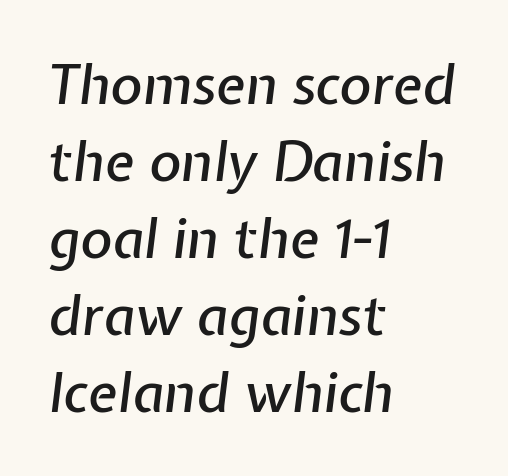
Notice how descenders clear the ascenders below comfortably — that's standard leading. These lines stack with their left ends in a neat column. The axis of the letterforms is tilted away from vertical. Inter-character spacing is left at the font's built-in metrics. Think of a printed novel: that variable character pitch is what you see here.
